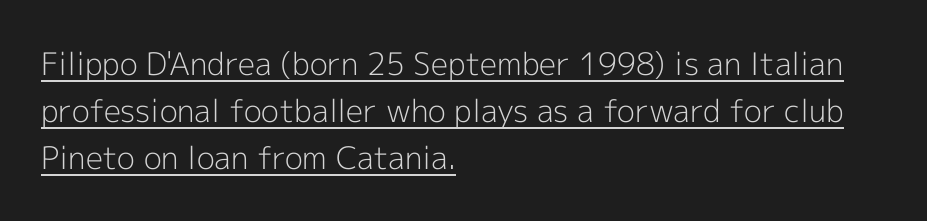
Q: Is the text bold? A: No.
Q: Is the text italic (slanted)? A: No, it is upright.
Q: Is the typeface a serif or a sans-serif typeface? A: Sans-serif.
Q: Is the text underlined? A: Yes.
Q: How is the paragraph aligned? A: Left-aligned.
Q: Is the spacing between letters normal or unusually wide? A: Normal.
Q: Is the spacing between lines tight, normal or loose? A: Normal.
Q: Width (condensed, normal, or wide)? A: Normal.
Q: x-height? A: Medium.
Q: Monospaced? A: No.
